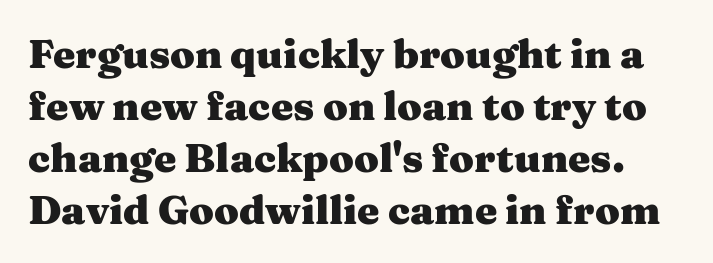
Q: Is the text bold? A: Yes.
Q: Is the text italic (slanted)? A: No, it is upright.
Q: Is the typeface a serif or a sans-serif typeface? A: Serif.
Q: Is the text underlined? A: No.
Q: Is the spacing between letters normal or unusually wide? A: Normal.
Q: Is the spacing between lines tight, normal or loose? A: Normal.
Q: Width (condensed, normal, or wide)? A: Wide.
Q: Stroke contrast? A: Medium.
Q: x-height? A: Medium.
Q: Monospaced? A: No.
